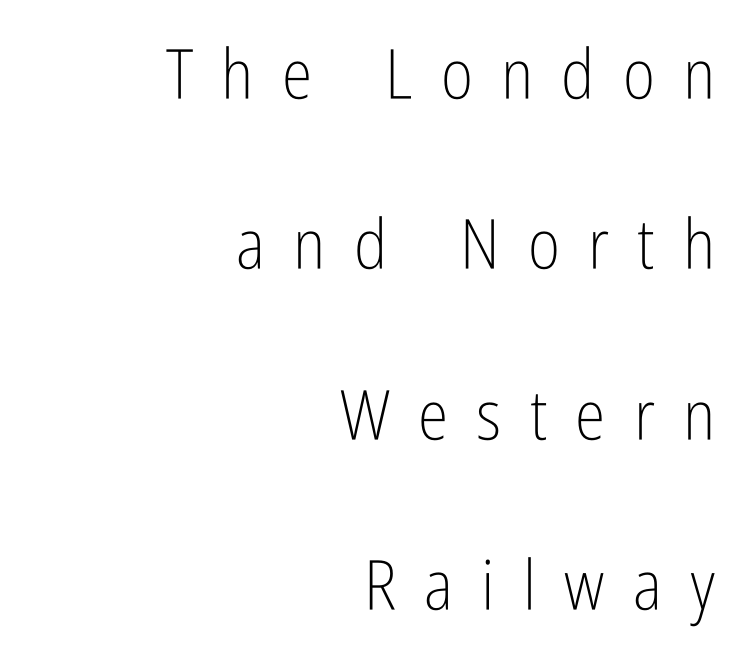
{"serif": "no", "italic": "no", "bold": "no", "weight": "light", "width": "condensed", "stroke_contrast": "low", "x_height": "medium", "monospaced": "no", "underline": "no", "align": "right", "line_spacing": "loose", "line_spacing_ratio": 2.47, "letter_spacing": "wide", "letter_spacing_em": 0.41, "glyph_px": 69}
